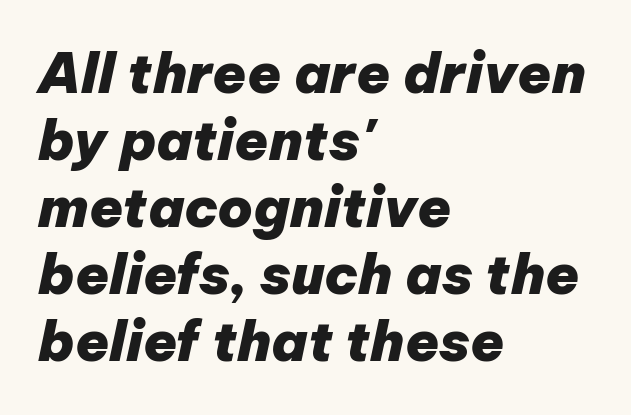
The image shows 55 px heavy type, italic (leaning right); set left-aligned, line spacing 1.22x, normal letter spacing, not underlined; low stroke contrast and a medium x-height.
